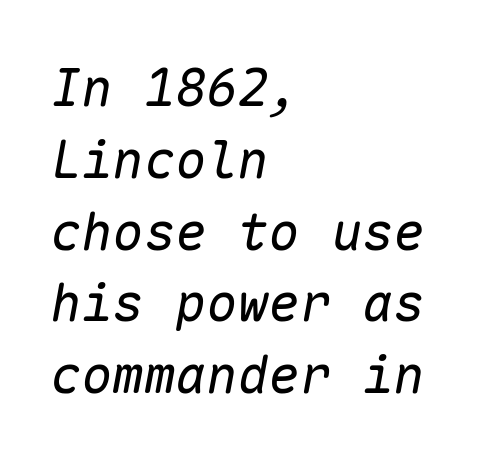
Each letter, wide or thin by design, is forced into the same width here. Compared with a typical body face, this is equally light or lighter still. Characters are canted at an angle relative to the baseline's perpendicular. Check the space under the baseline: it is left empty. How would I describe the line gaps? Plain and ordinary.
